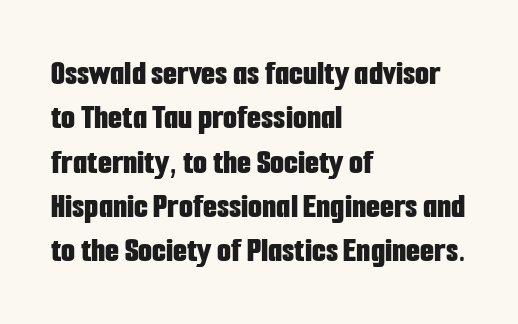
{"serif": "no", "italic": "no", "bold": "yes", "weight": "bold", "width": "condensed", "stroke_contrast": "low", "x_height": "medium", "monospaced": "no", "underline": "no", "align": "left", "line_spacing_ratio": 1.23, "letter_spacing": "normal", "letter_spacing_em": 0.0, "glyph_px": 36}
